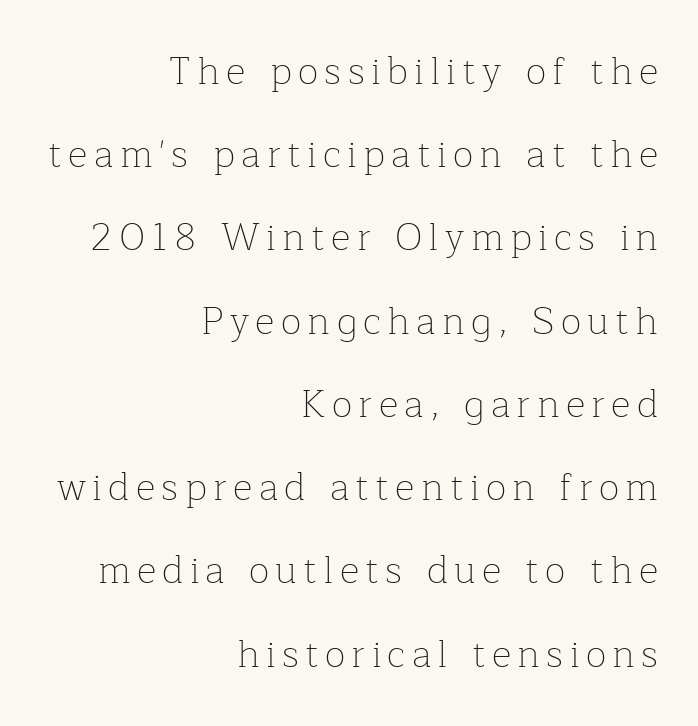
{"serif": "yes", "italic": "no", "bold": "no", "weight": "thin", "width": "normal", "stroke_contrast": "low", "x_height": "medium", "monospaced": "no", "underline": "no", "align": "right", "line_spacing": "loose", "line_spacing_ratio": 2.19, "glyph_px": 38}
